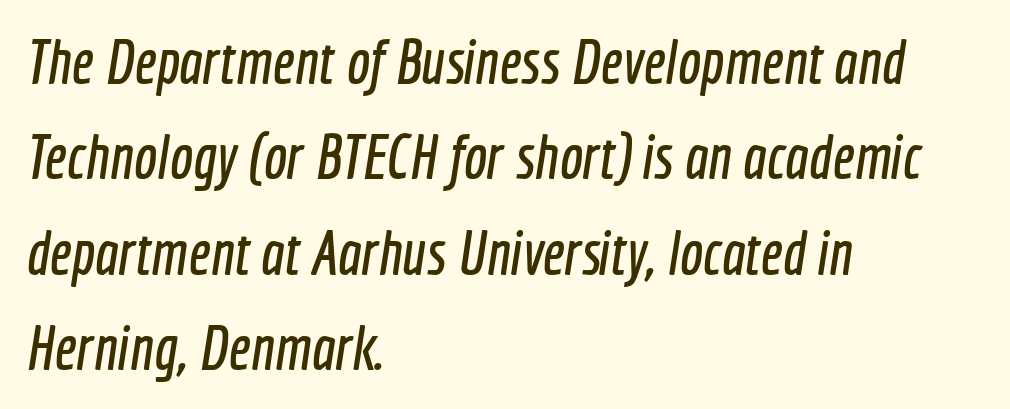
This rendering uses left alignment, leaving the right contour irregular. Horizontal bands of white between lines are of average thickness. Here the glyphs are tracked normally, forming tight word shapes. Think of a printed novel: that variable character pitch is what you see here. The specimen omits any rule beneath the text block's lines.
